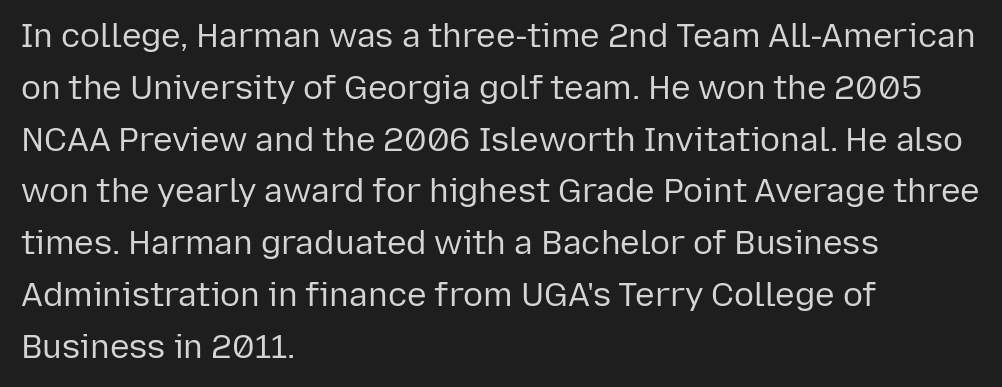
A classic flush-left, rag-right setting is used for this passage. Does the leading feel generous? No, just average. The rendering keeps characters at their native spacing. The face used here is proportionally spaced, like ordinary book or web type. Stroke terminals: plain, sans-serif.
